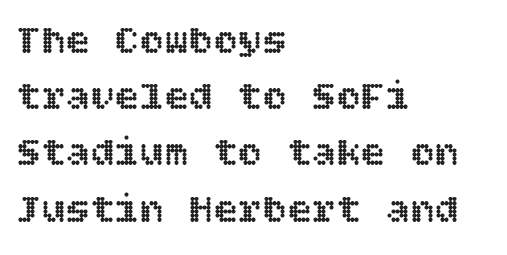
Q: Is the text italic (slanted)? A: No, it is upright.
Q: Is the text underlined? A: No.
Q: How is the paragraph aligned? A: Left-aligned.
Q: Is the spacing between letters normal or unusually wide? A: Normal.
Q: Is the spacing between lines tight, normal or loose? A: Normal.
Q: Width (condensed, normal, or wide)? A: Normal.
Q: x-height? A: Large.
